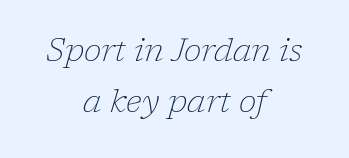
{"serif": "yes", "italic": "yes", "lean": "right", "slant_degrees": 17, "bold": "no", "weight": "thin", "width": "normal", "stroke_contrast": "low", "x_height": "medium", "monospaced": "no", "underline": "no", "align": "center", "line_spacing": "normal", "line_spacing_ratio": 1.58, "letter_spacing": "normal", "letter_spacing_em": 0.0, "glyph_px": 32}
